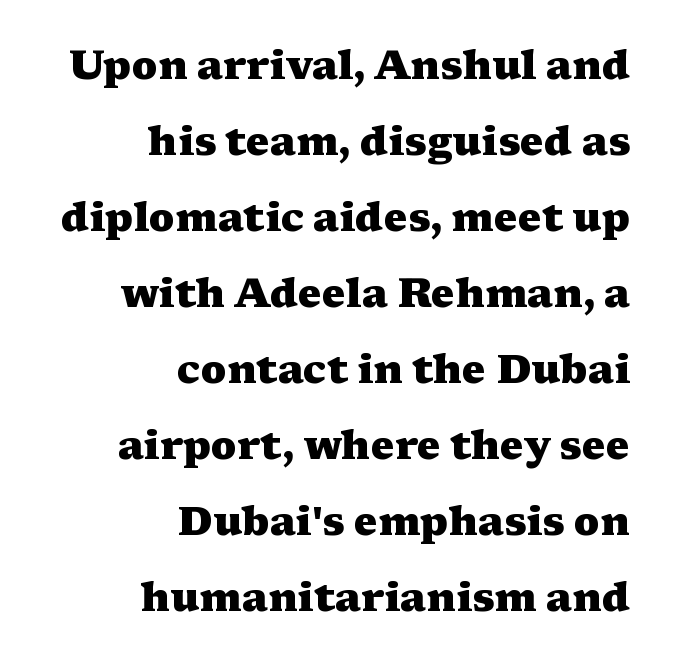
{"serif": "yes", "italic": "no", "bold": "yes", "weight": "heavy", "width": "wide", "stroke_contrast": "medium", "x_height": "medium", "monospaced": "no", "underline": "no", "align": "right", "line_spacing": "loose", "line_spacing_ratio": 1.9, "letter_spacing": "normal", "letter_spacing_em": 0.0, "glyph_px": 40}
